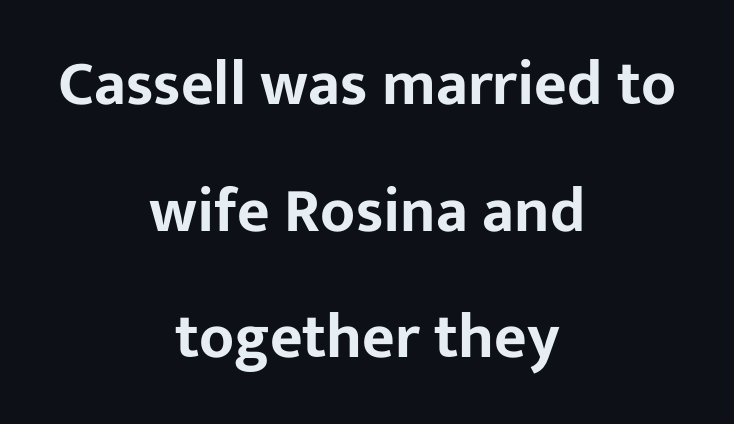
The image shows 63 px sans-serif type, upright; set centered, loose line spacing (2.01x), normal letter spacing, not underlined; low stroke contrast and a medium x-height.
